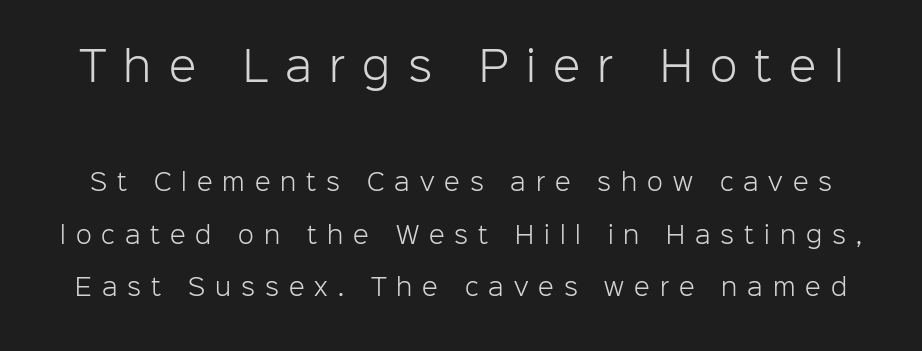
{"serif": "no", "italic": "no", "bold": "no", "weight": "light", "width": "normal", "stroke_contrast": "low", "x_height": "medium", "monospaced": "no", "underline": "no", "line_spacing": "loose", "line_spacing_ratio": 2.28, "letter_spacing": "wide", "letter_spacing_em": 0.43, "larger_block": "first", "size_ratio": 1.74, "glyph_px": 40}
